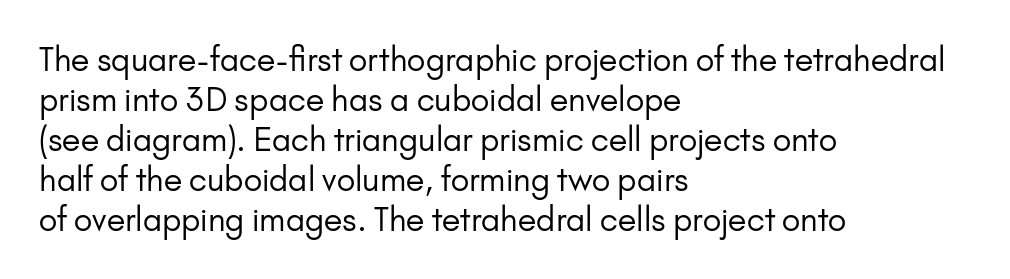
The image shows 32 px regular-weight sans-serif type, upright; set left-aligned, normal line spacing (1.25x), normal letter spacing, not underlined; low stroke contrast and a small x-height.
